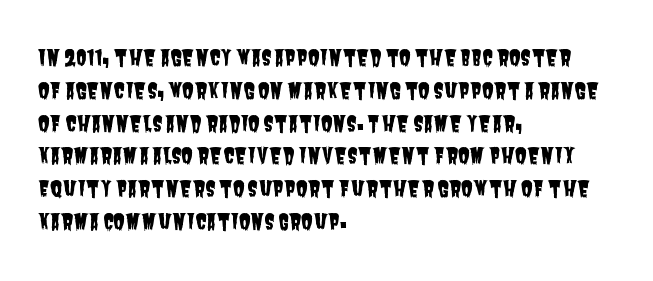
The image shows 21 px text type; set left-aligned, normal line spacing (1.56x), normal letter spacing, not underlined.
